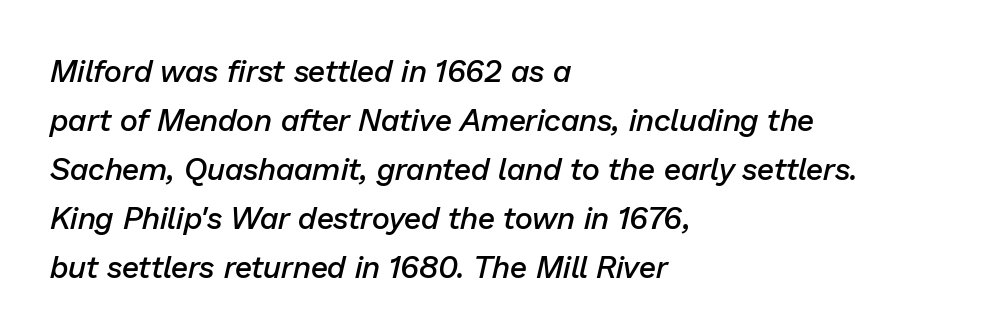
The foot of each line stays bare and open. The rendering uses a moderate line-height, typical for paragraphs. Think of a printed novel: that variable character pitch is what you see here. This sample is left-justified, so line endings fall wherever the words run out.
